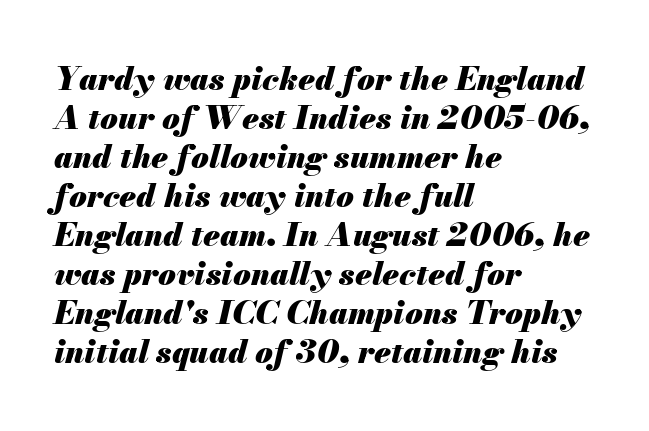
Q: Is the text bold? A: Yes.
Q: Is the text italic (slanted)? A: Yes, it leans right by about 13 degrees.
Q: Is the text underlined? A: No.
Q: How is the paragraph aligned? A: Left-aligned.
Q: Is the spacing between letters normal or unusually wide? A: Normal.
Q: Width (condensed, normal, or wide)? A: Normal.
Q: Stroke contrast? A: Medium.
Q: x-height? A: Small.
Q: Monospaced? A: No.
